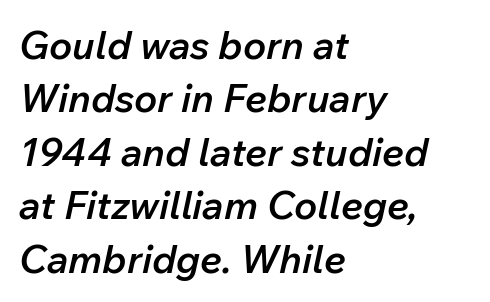
The image shows 39 px semibold type, italic (leaning right); set left-aligned, normal line spacing (1.37x), normal letter spacing, not underlined; low stroke contrast and a medium x-height.
